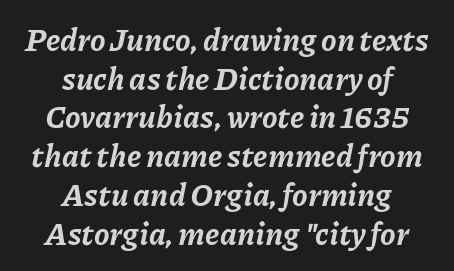
The image shows 31 px bold type, italic (leaning right); set centered, normal line spacing (1.25x), normal letter spacing, not underlined; low stroke contrast and a medium x-height.
